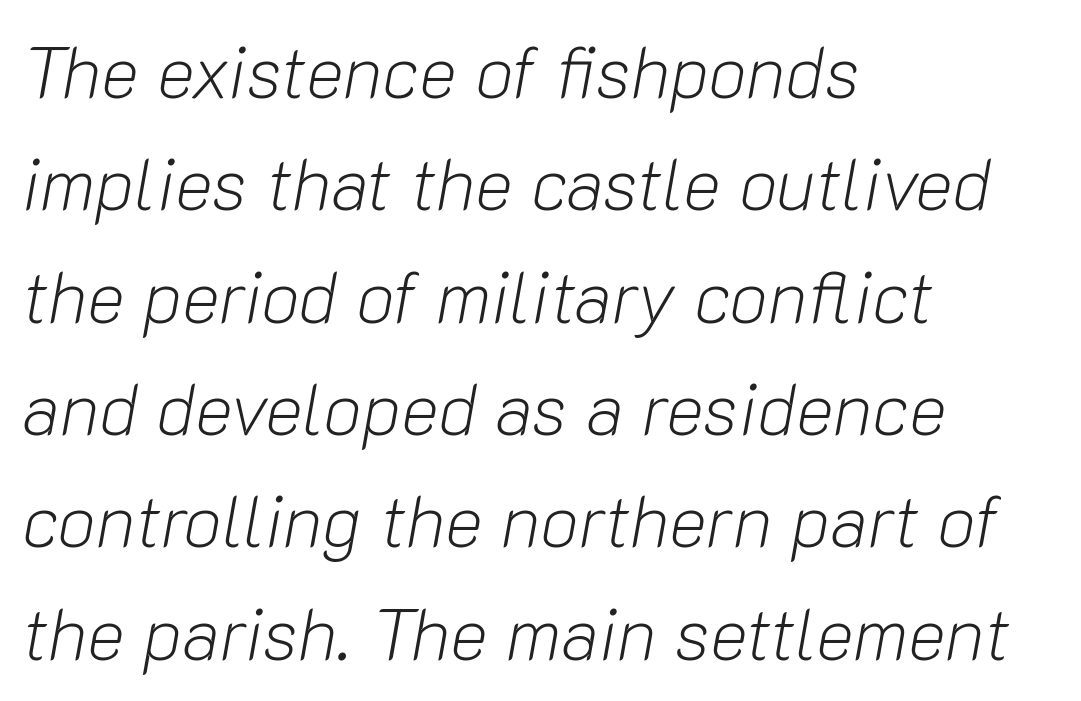
Tall strokes in this sample are angled rather than plumb. Students, observe: this is what conventionally led text looks like. Spacing between characters is what you'd get straight out of the box. Letters have the restrained weight of plain body copy at most. The rendering uses natural spacing where letterforms have individual widths. The glyphs are unaccompanied by any horizontal stroke below them.
